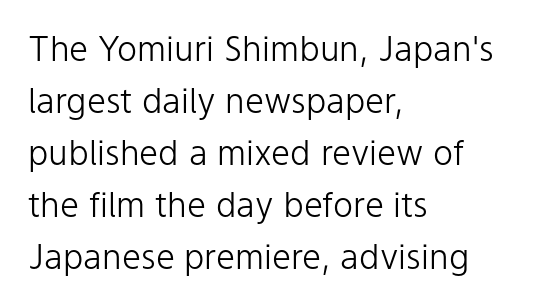
The image shows 34 px light sans-serif type, upright; set left-aligned, normal line spacing (1.53x), normal letter spacing, not underlined; low stroke contrast and a medium x-height.
